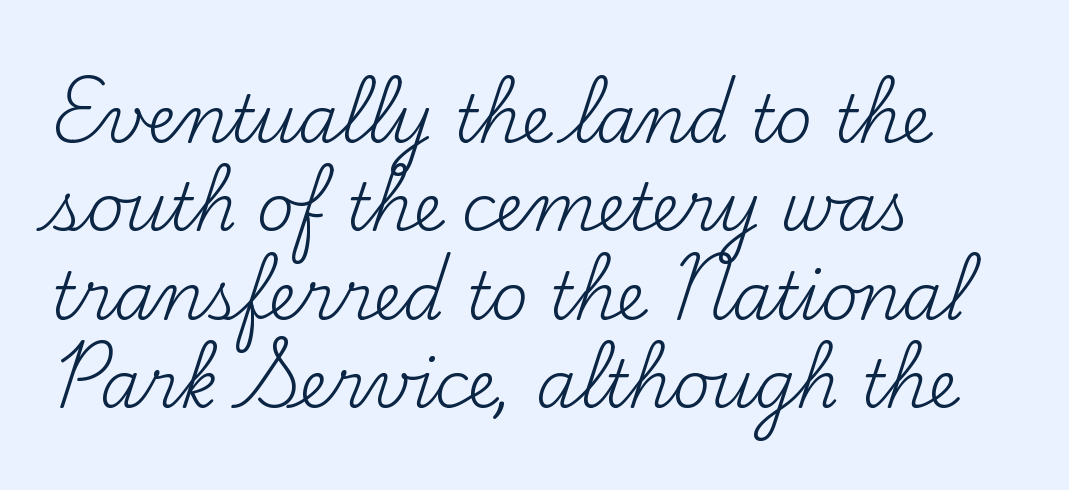
Q: Is the text bold? A: No.
Q: Is the text italic (slanted)? A: Yes.
Q: Is the typeface a serif or a sans-serif typeface? A: Serif.
Q: Is the text underlined? A: No.
Q: How is the paragraph aligned? A: Left-aligned.
Q: Is the spacing between letters normal or unusually wide? A: Normal.
Q: Is the spacing between lines tight, normal or loose? A: Normal.
Q: Width (condensed, normal, or wide)? A: Normal.
Q: Stroke contrast? A: Medium.
Q: x-height? A: Small.
Q: Monospaced? A: No.
